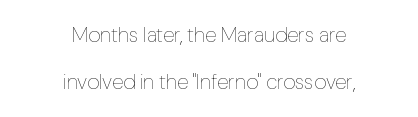
The image shows 21 px text type, upright; set centered, loose line spacing (2.23x), normal letter spacing, not underlined.
